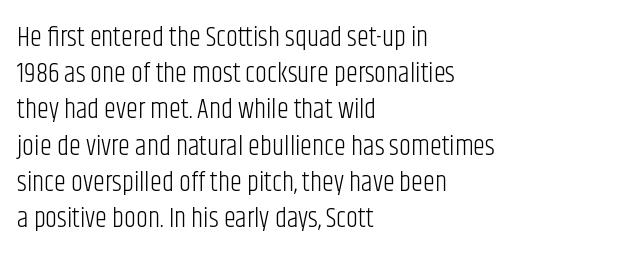
The image shows 27 px text type, upright; set left-aligned, normal line spacing (1.34x), normal letter spacing, not underlined.
